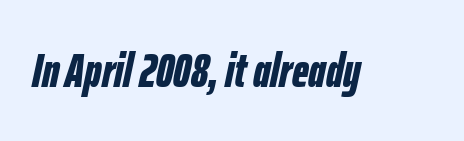
The image shows 48 px bold, condensed type, italic (leaning right); set normal letter spacing, not underlined; low stroke contrast and a medium x-height.
